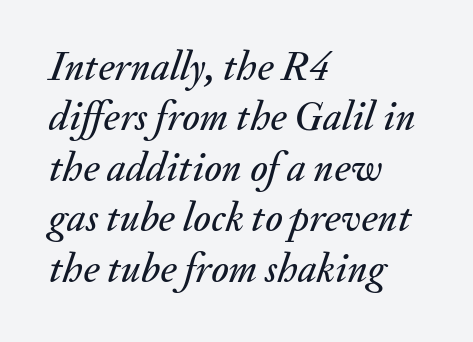
The image shows 41 px text type, italic (leaning right); set left-aligned, line spacing 1.23x, normal letter spacing, not underlined; medium stroke contrast and a small x-height.
